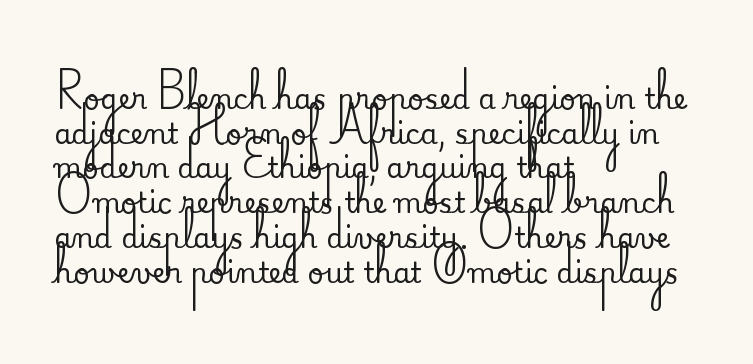
The image shows 28 px serif type, upright; set left-aligned, line spacing 1.24x, normal letter spacing, not underlined; medium stroke contrast and a small x-height.
